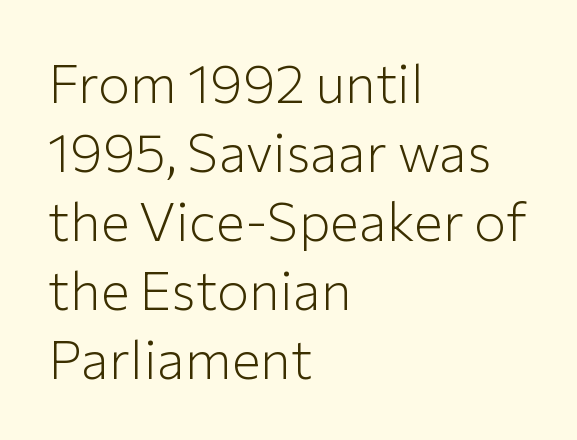
Does the copy run flush right? No — it runs flush left. Short note: letters normally spaced. The type sits square on the baseline with zero lean. This sample has the flowing, uneven cadence of proportional lettering. What's the leading like? Ordinary, nothing unusual. The zone under the glyphs is completely vacant.
